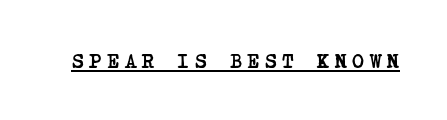
The image shows 20 px bold type; set unusually wide letter spacing (+0.29 em), underlined.
